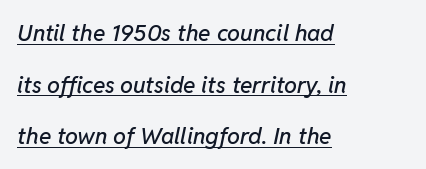
There is no visible air inserted between adjacent glyphs. The specimen reads as italic at a glance. Widely set lines give the paragraph a tall, airy silhouette. Glance below the letters and you will spot a drawn line.
